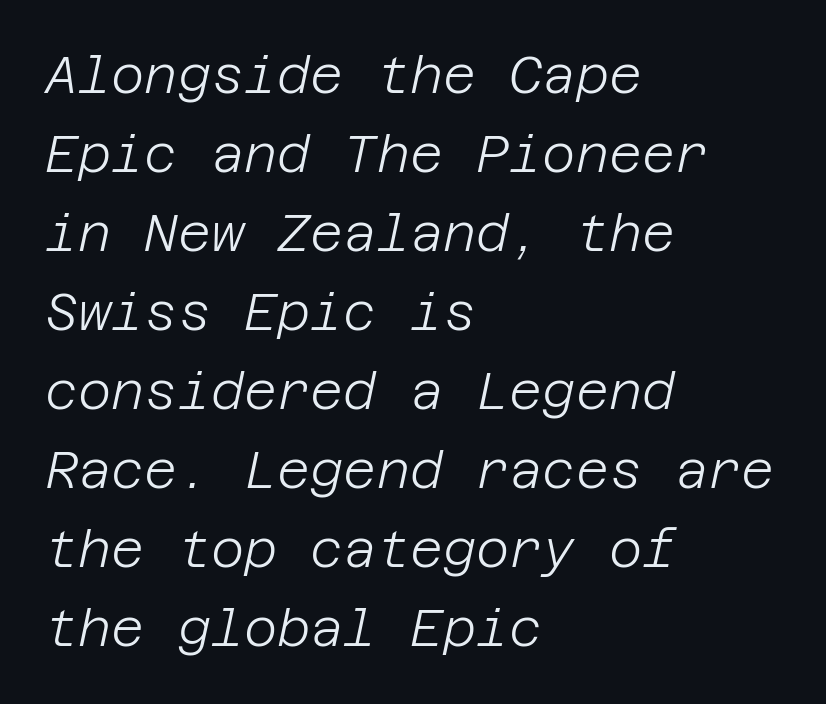
Alignment: flush left. Characters are canted at an angle relative to the baseline's perpendicular. Does extra space separate the letters? No, they use regular spacing. Any mark beneath the type? The region is blank. The leading is moderate, giving the passage an even texture. The font sits on the lighter half of the weight spectrum, regular included.
